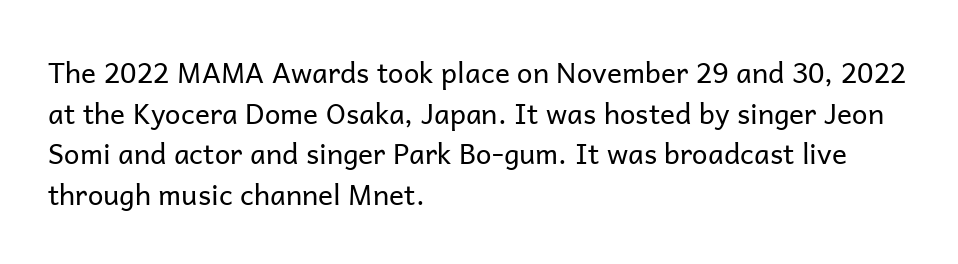
Think of a printed novel: that variable character pitch is what you see here. The strokes carry an ordinary text weight at most. Short and long lines alike share a common starting point at left. The designer went with a sans here, leaving each stem footless. The face used here is rendered with its standard letterfit. Any mark beneath the type? The region is blank.
